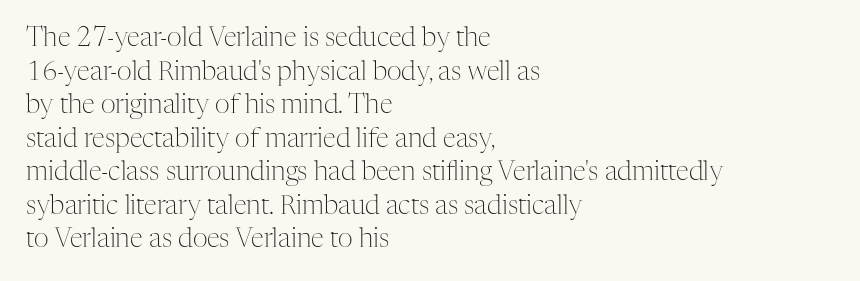
{"italic": "no", "bold": "no", "underline": "no", "align": "left", "line_spacing": "normal", "line_spacing_ratio": 1.29, "letter_spacing": "normal", "letter_spacing_em": 0.0, "glyph_px": 26}
